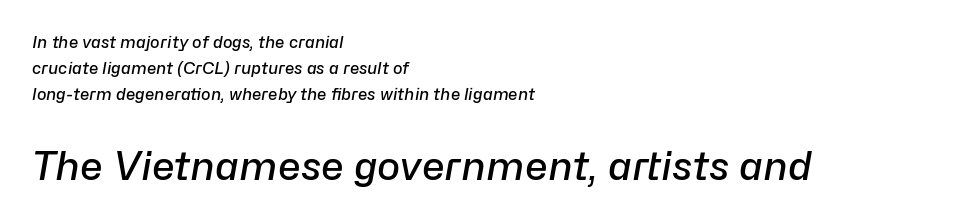
{"italic": "yes", "lean": "right", "slant_degrees": 10, "bold": "semi", "weight": "semibold", "width": "normal", "stroke_contrast": "low", "x_height": "medium", "monospaced": "no", "underline": "no", "align": "left", "line_spacing": "normal", "line_spacing_ratio": 1.64, "letter_spacing": "normal", "letter_spacing_em": 0.0, "larger_block": "second", "size_ratio": 2.44, "glyph_px": 39}
